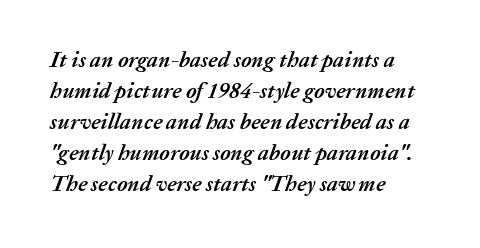
The image shows 22 px bold type, italic (leaning right); set left-aligned, normal line spacing (1.41x), normal letter spacing, not underlined.
